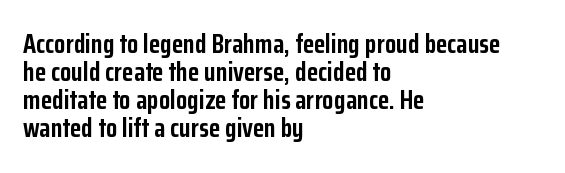
{"italic": "no", "bold": "yes", "underline": "no", "align": "left", "line_spacing": "tight", "line_spacing_ratio": 1.08, "letter_spacing": "normal", "letter_spacing_em": 0.0, "glyph_px": 26}
